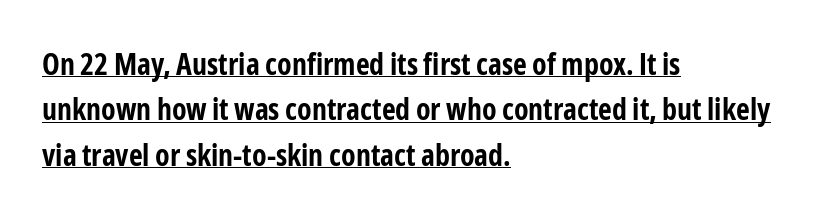
To sum up the face: it is a sans, with no serifs. On the weight axis this lands at bold, roughly 700. The typesetter has applied underlining to the passage shown. This sample uses an upright cut, with every glyph sitting square on the baseline. Character widths vary here, with narrow letters taking less room than wide ones.
